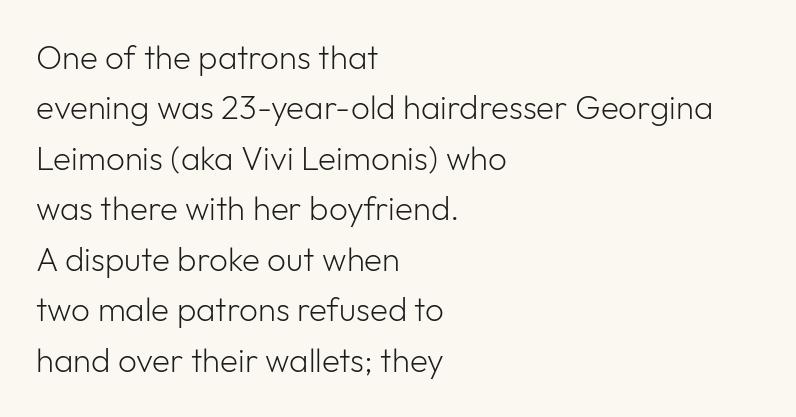
Weight class: somewhere from thin through regular. Honestly, the row spacing looks completely unremarkable. This sample has the flowing, uneven cadence of proportional lettering. A typesetter would call this zero additional tracking. Typeset ragged right — the left edge is the straight one. Honestly, there is no underline to notice here at all.
